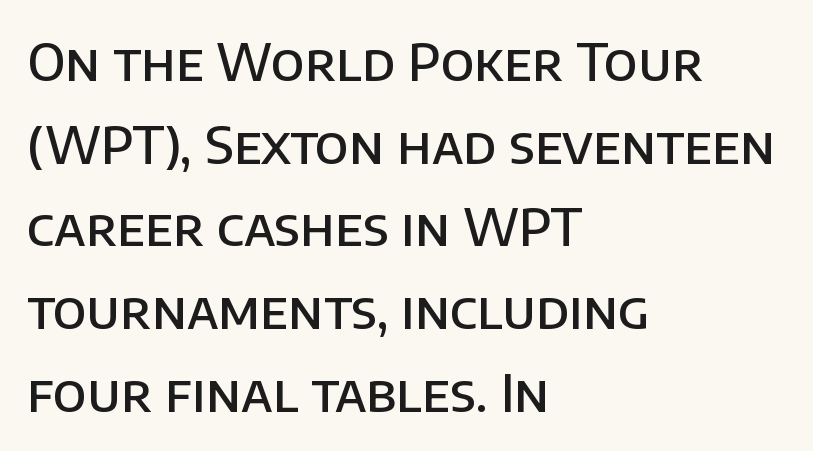
Any mark beneath the type? The region is blank. No feet cap the strokes, marking this as sans-serif type. Stems and bowls a touch heavier than normal — semibold. A typesetter would call this leading conventional body-copy spacing. One-word summary of the alignment: left.
